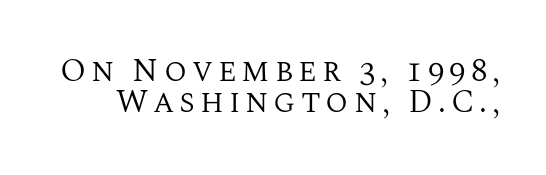
The specimen reads as upright at a glance. Note the varied advance widths — an 'i' is clearly narrower than an 'm'. These glyphs show unthickened strokes, regular width or finer. Check the space under the baseline: it is left empty. What kind of face is this? One with serifs.
